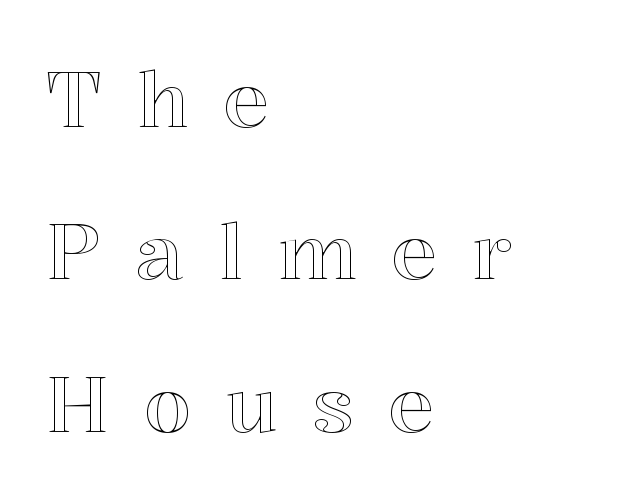
{"italic": "no", "width": "normal", "x_height": "medium", "monospaced": "no", "underline": "no", "align": "left", "line_spacing": "loose", "line_spacing_ratio": 1.98, "letter_spacing": "wide", "letter_spacing_em": 0.45, "glyph_px": 77}
